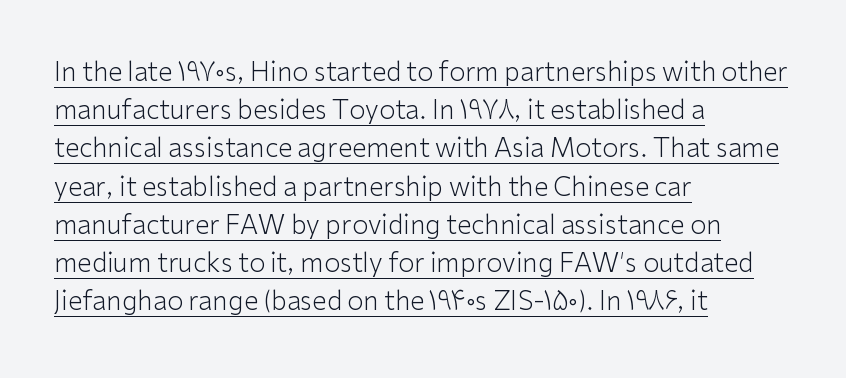
The lettering is marked with a stroke running underneath it. Designer's note — italics off, roman on. Look at the tracking — it's just the regular setting, nothing added. Is this a heavy cut? Hardly; it is regular or lighter.
